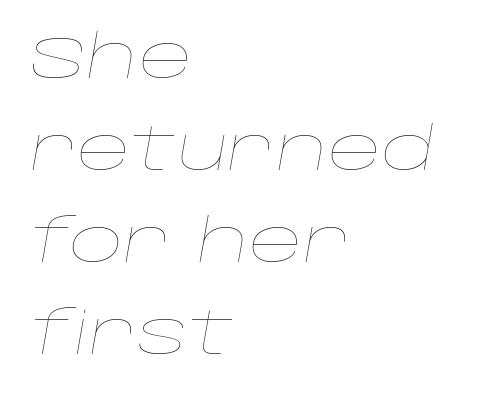
Compared with typical body copy, the letter spacing here is the same. The face used here has a pronounced slope to its letters. Leftover space on each line is placed entirely after the last word. Is the type heavy? It reads as light-to-regular instead. These lines sit exactly where default settings would place them.
